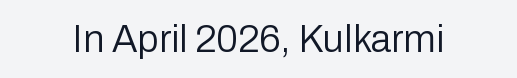
Q: Is the text bold? A: No.
Q: Is the text italic (slanted)? A: No, it is upright.
Q: Is the typeface a serif or a sans-serif typeface? A: Sans-serif.
Q: Is the text underlined? A: No.
Q: Is the spacing between letters normal or unusually wide? A: Normal.
Q: Width (condensed, normal, or wide)? A: Normal.
Q: Stroke contrast? A: Low.
Q: x-height? A: Medium.
Q: Monospaced? A: No.
